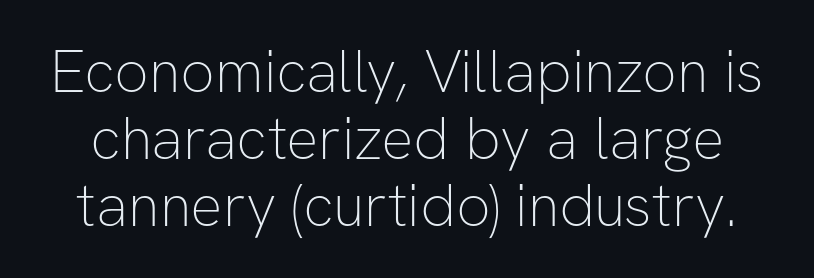
{"serif": "no", "italic": "no", "bold": "no", "weight": "thin", "width": "normal", "stroke_contrast": "low", "x_height": "medium", "monospaced": "no", "underline": "no", "line_spacing": "tight", "line_spacing_ratio": 1.12, "letter_spacing": "normal", "letter_spacing_em": 0.0, "glyph_px": 60}
